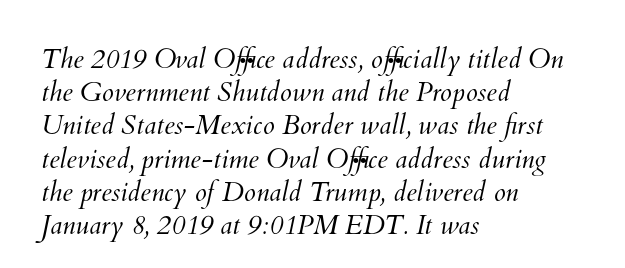
Left-aligned paragraph, ragged on the right. No word sits above an underline. This sample uses plain, unmodified letter spacing. No letter is thick-stroked: the sample isn't bold.
